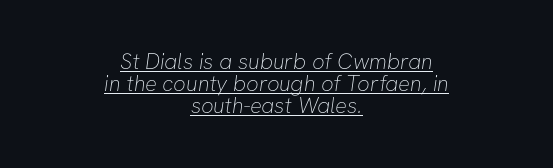
The image shows 22 px text type; set centered, tight line spacing (1.01x), normal letter spacing, underlined.
